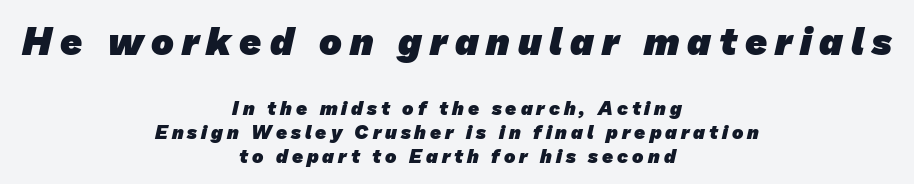
Bigger letters appear in the top chunk; the bottom chunk is reduced. Nobody drew a line under any word here. Type style note: lacks serifs. Neither beginnings nor endings align; midpoints do. The face used here is proportionally spaced, like ordinary book or web type. Regular leading.
